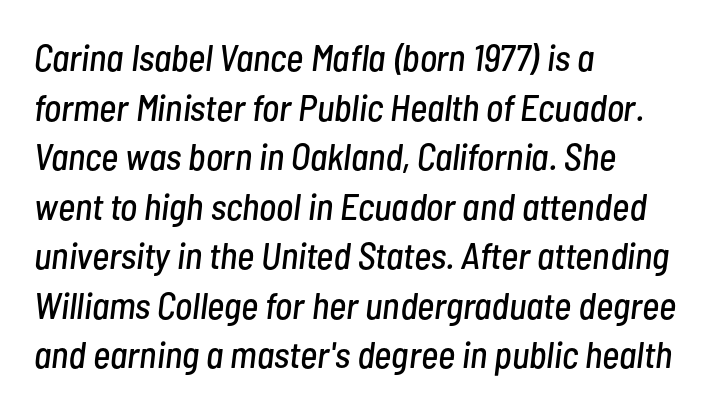
The image shows 37 px condensed type, italic (leaning right); set left-aligned, normal line spacing (1.34x), normal letter spacing, not underlined; low stroke contrast and a medium x-height.
